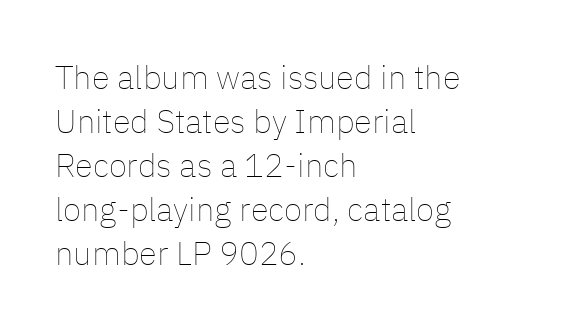
Caption: face not bold, strokes unweighted. Think of a printed novel: that variable character pitch is what you see here. The gap between lines stays unmarked. Casual observation: everything's shoved over to the left. The designer left line spacing at the default. Does the lettering tilt? It doesn't — this is upright.
